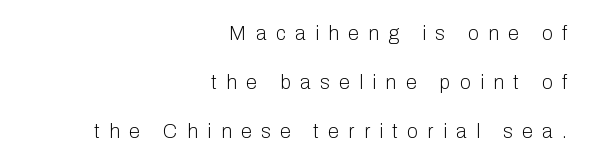
{"italic": "no", "bold": "no", "underline": "no", "align": "right", "line_spacing": "loose", "line_spacing_ratio": 2.46, "letter_spacing": "wide", "letter_spacing_em": 0.47, "glyph_px": 20}
